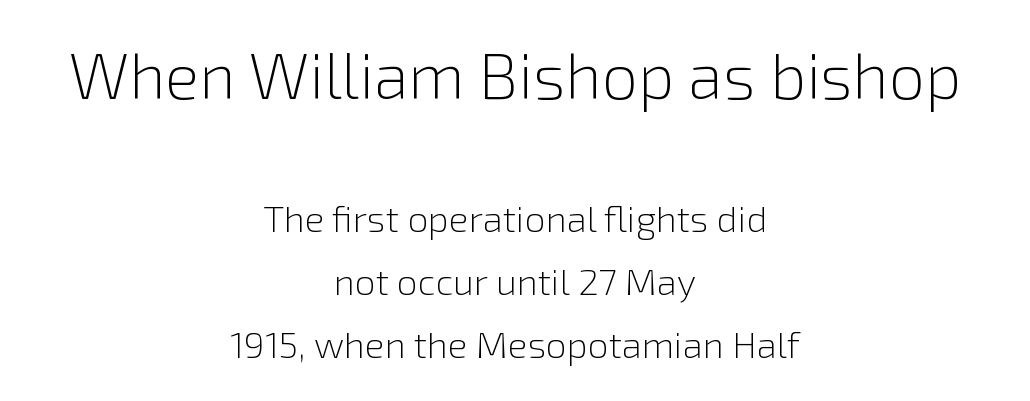
Q: Is the text bold? A: No.
Q: Is the text italic (slanted)? A: No, it is upright.
Q: Is the typeface a serif or a sans-serif typeface? A: Sans-serif.
Q: Is the text underlined? A: No.
Q: How is the paragraph aligned? A: Centered.
Q: Is the spacing between letters normal or unusually wide? A: Normal.
Q: Is the spacing between lines tight, normal or loose? A: Normal.
Q: Which block of text is set in a larger size, the first (top) or the second (bottom)? A: The first (top) one.
Q: Width (condensed, normal, or wide)? A: Normal.
Q: Stroke contrast? A: Low.
Q: x-height? A: Medium.
Q: Monospaced? A: No.
